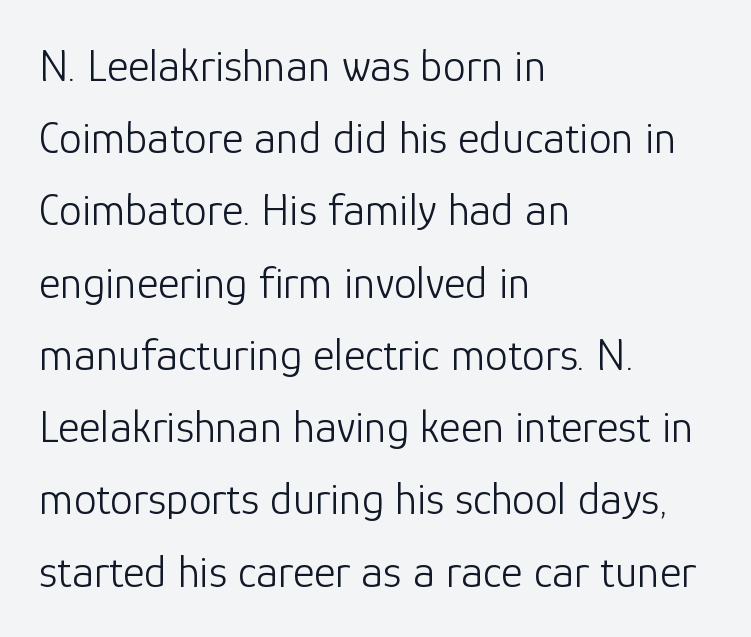
The image shows 46 px light sans-serif type, upright; set left-aligned, normal line spacing (1.57x), normal letter spacing, not underlined; low stroke contrast and a medium x-height.
